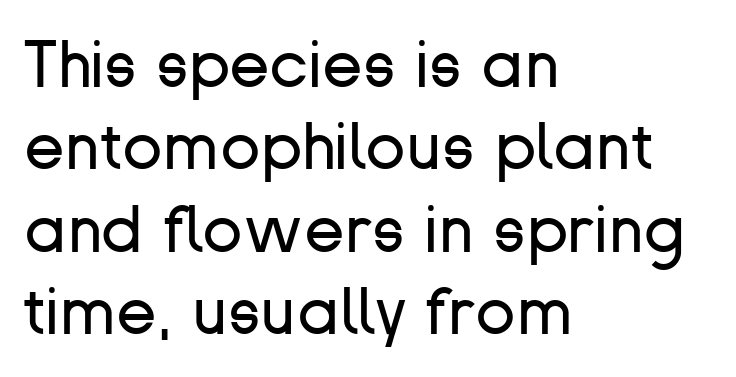
{"serif": "no", "italic": "no", "bold": "no", "weight": "regular", "width": "normal", "stroke_contrast": "low", "x_height": "medium", "monospaced": "no", "underline": "no", "align": "left", "line_spacing": "normal", "line_spacing_ratio": 1.25, "letter_spacing": "normal", "letter_spacing_em": 0.0, "glyph_px": 66}
